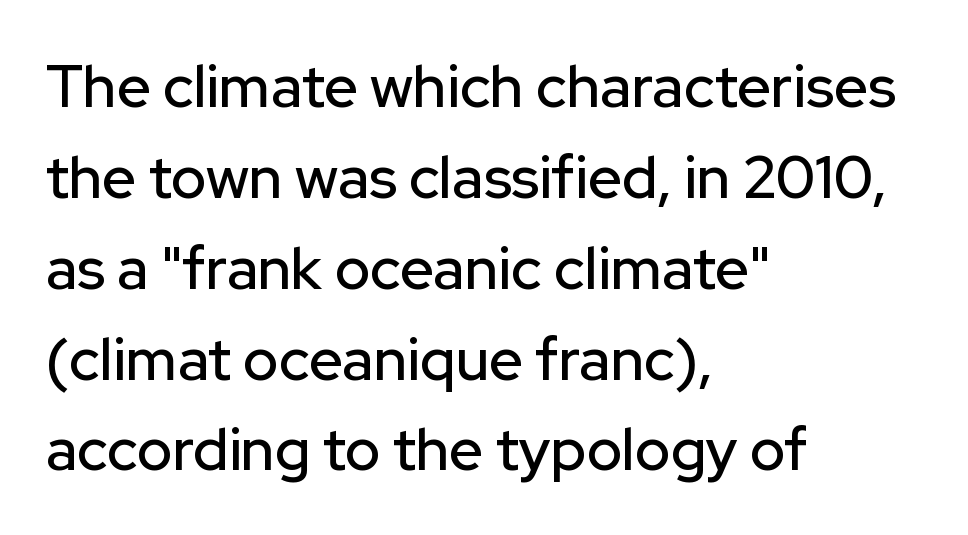
Q: Is the text italic (slanted)? A: No, it is upright.
Q: Is the typeface a serif or a sans-serif typeface? A: Sans-serif.
Q: Is the text underlined? A: No.
Q: How is the paragraph aligned? A: Left-aligned.
Q: Is the spacing between letters normal or unusually wide? A: Normal.
Q: Is the spacing between lines tight, normal or loose? A: Normal.
Q: Width (condensed, normal, or wide)? A: Normal.
Q: Stroke contrast? A: Low.
Q: x-height? A: Medium.
Q: Monospaced? A: No.
